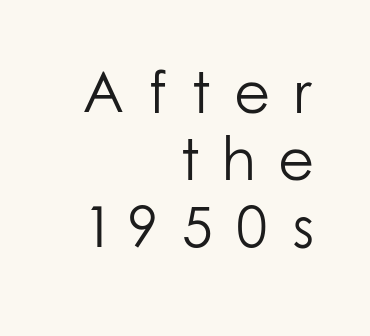
The image shows 59 px light sans-serif type, upright; set right-aligned, tight line spacing (1.14x), unusually wide letter spacing (+0.38 em), not underlined; low stroke contrast and a medium x-height.
